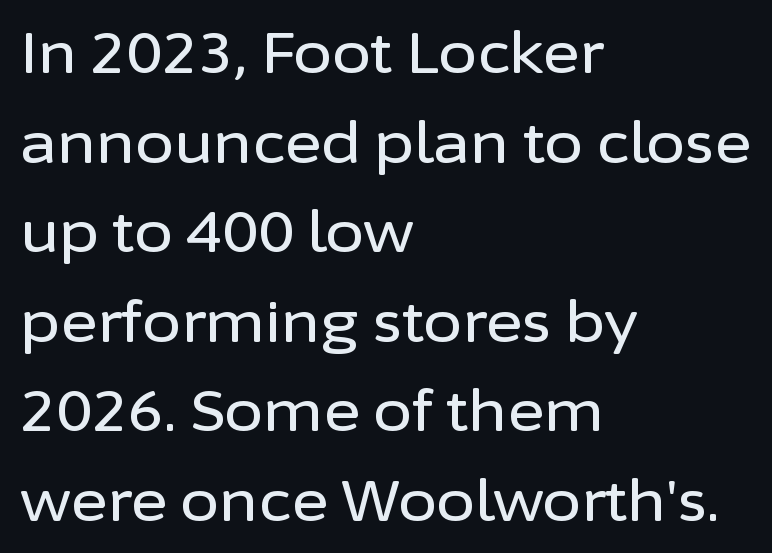
{"serif": "no", "italic": "no", "width": "normal", "stroke_contrast": "low", "x_height": "medium", "monospaced": "no", "underline": "no", "align": "left", "line_spacing": "normal", "line_spacing_ratio": 1.6, "letter_spacing": "normal", "letter_spacing_em": 0.0, "glyph_px": 56}
